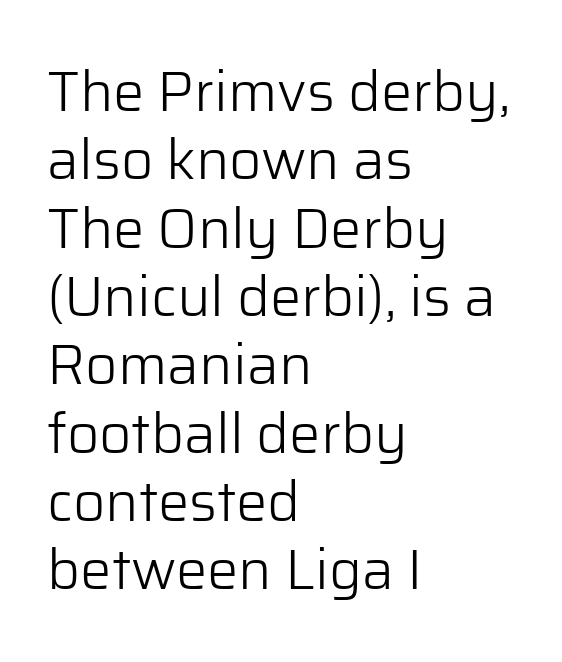
No italicization has been applied; the sample stays upright. These glyphs show unthickened strokes, regular width or finer. Caption: multi-line text, flush left, ragged right. Students, note that the glyphs here touch the page at normal intervals.
